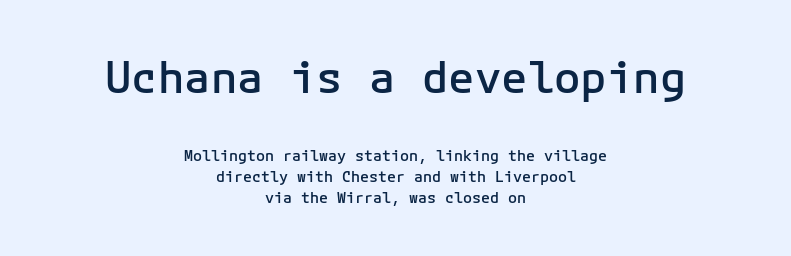
Posture: straight, roman, zero tilt. Bigger letters appear in the top chunk; the bottom chunk is reduced. Is the block centered? Yes — each line is placed symmetrically about the middle. Font category for this specimen: sans-serif. Glance below the letters and you will spot only blank space. The rows are spaced the way most documents space them.
